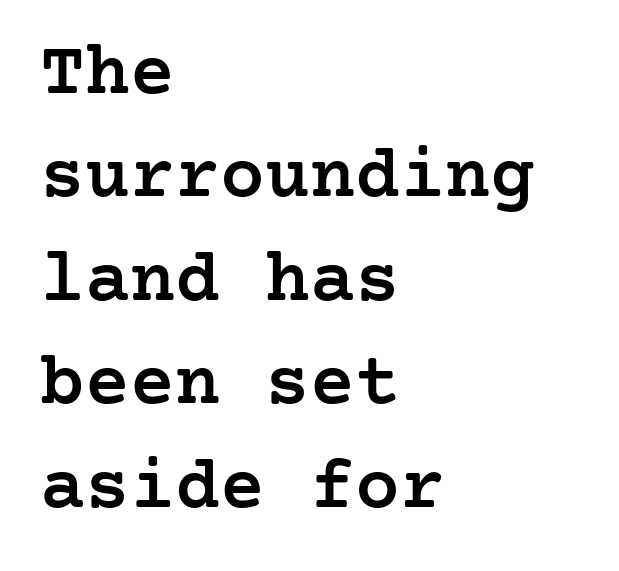
Q: Is the text bold? A: Semi-bold.
Q: Is the text italic (slanted)? A: No, it is upright.
Q: Is the typeface a serif or a sans-serif typeface? A: Serif.
Q: Is the text underlined? A: No.
Q: How is the paragraph aligned? A: Left-aligned.
Q: Is the spacing between letters normal or unusually wide? A: Normal.
Q: Is the spacing between lines tight, normal or loose? A: Normal.
Q: Width (condensed, normal, or wide)? A: Normal.
Q: Stroke contrast? A: Low.
Q: x-height? A: Medium.
